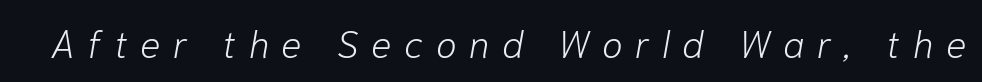
The image shows 38 px light type, italic (leaning right); set unusually wide letter spacing (+0.33 em), not underlined; low stroke contrast and a medium x-height.
